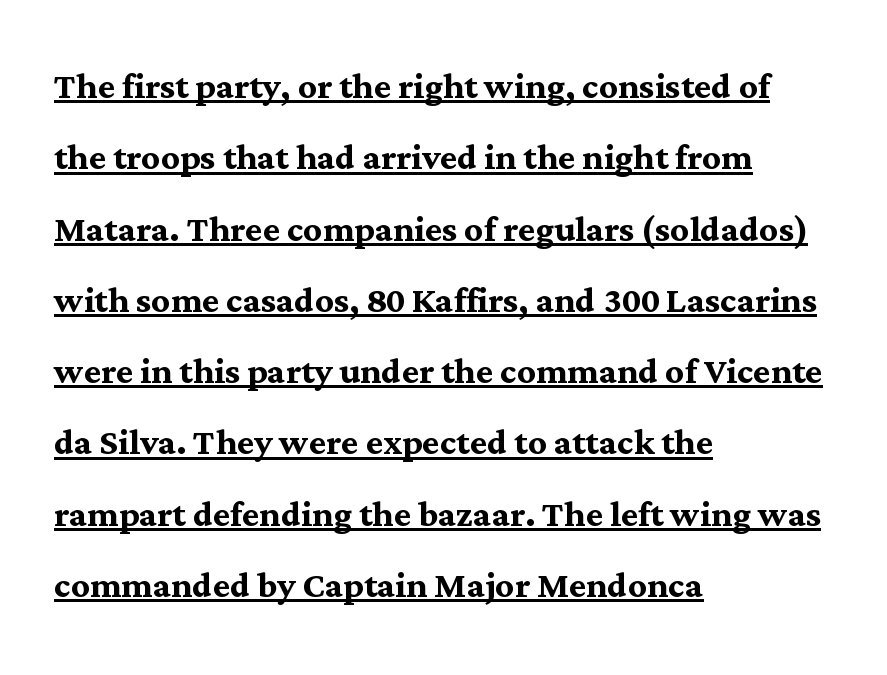
The image shows 46 px semibold serif type, upright; set left-aligned, normal line spacing (1.55x), normal letter spacing, underlined; medium stroke contrast and a medium x-height.
